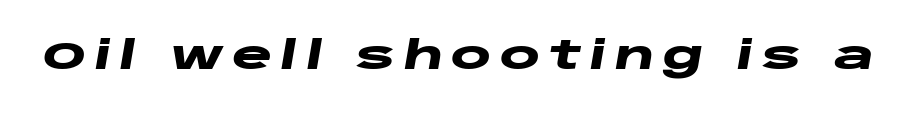
Q: Is the text bold? A: Yes.
Q: Is the text italic (slanted)? A: Yes, it leans right by about 10 degrees.
Q: Is the text underlined? A: No.
Q: Is the spacing between letters normal or unusually wide? A: Unusually wide.
Q: Width (condensed, normal, or wide)? A: Wide.
Q: Stroke contrast? A: Low.
Q: x-height? A: Large.
Q: Monospaced? A: No.
